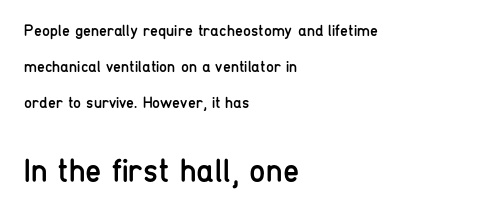
Weight: not bold — regular or lighter. Size contrast runs from small at the top to large at the bottom. Italic? Not at all — the glyphs are vertical. Spacing verdict: proportional, widths tailored to each character. Type without underlining.
